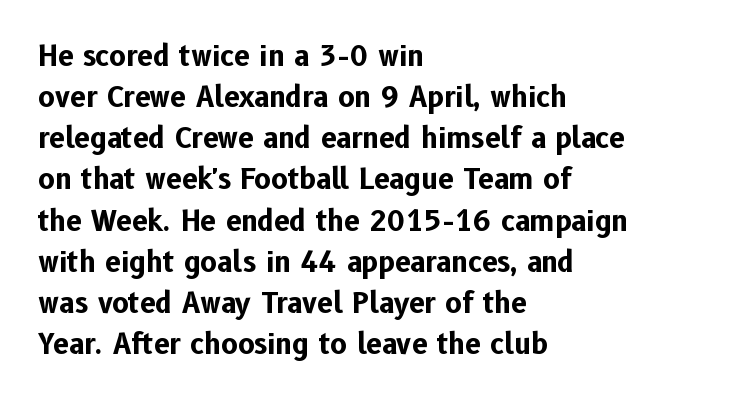
Q: Is the text bold? A: Yes.
Q: Is the text italic (slanted)? A: No, it is upright.
Q: Is the typeface a serif or a sans-serif typeface? A: Sans-serif.
Q: Is the text underlined? A: No.
Q: How is the paragraph aligned? A: Left-aligned.
Q: Is the spacing between letters normal or unusually wide? A: Normal.
Q: Is the spacing between lines tight, normal or loose? A: Normal.
Q: Width (condensed, normal, or wide)? A: Normal.
Q: Stroke contrast? A: Low.
Q: x-height? A: Medium.
Q: Monospaced? A: No.
